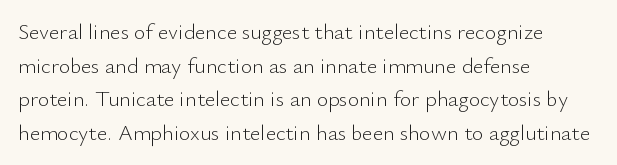
Q: Is the text bold? A: No.
Q: Is the text italic (slanted)? A: No, it is upright.
Q: Is the text underlined? A: No.
Q: How is the paragraph aligned? A: Left-aligned.
Q: Is the spacing between letters normal or unusually wide? A: Normal.
Q: Is the spacing between lines tight, normal or loose? A: Normal.
